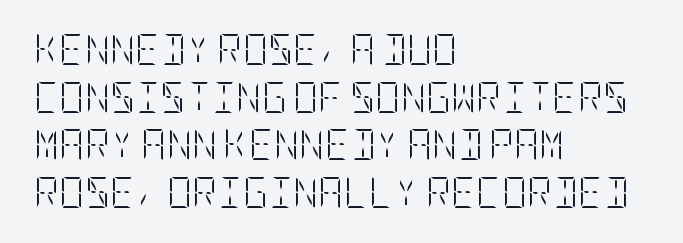
The image shows 31 px light, condensed type, upright; set left-aligned, normal line spacing (1.54x), normal letter spacing, not underlined; low stroke contrast and a large x-height.
